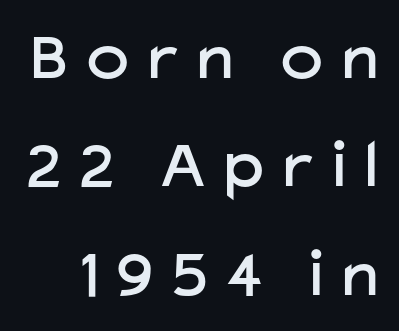
Q: Is the text italic (slanted)? A: No, it is upright.
Q: Is the typeface a serif or a sans-serif typeface? A: Sans-serif.
Q: Is the text underlined? A: No.
Q: Is the spacing between letters normal or unusually wide? A: Unusually wide.
Q: Is the spacing between lines tight, normal or loose? A: Normal.
Q: Width (condensed, normal, or wide)? A: Normal.
Q: Stroke contrast? A: Low.
Q: x-height? A: Medium.
Q: Monospaced? A: No.
